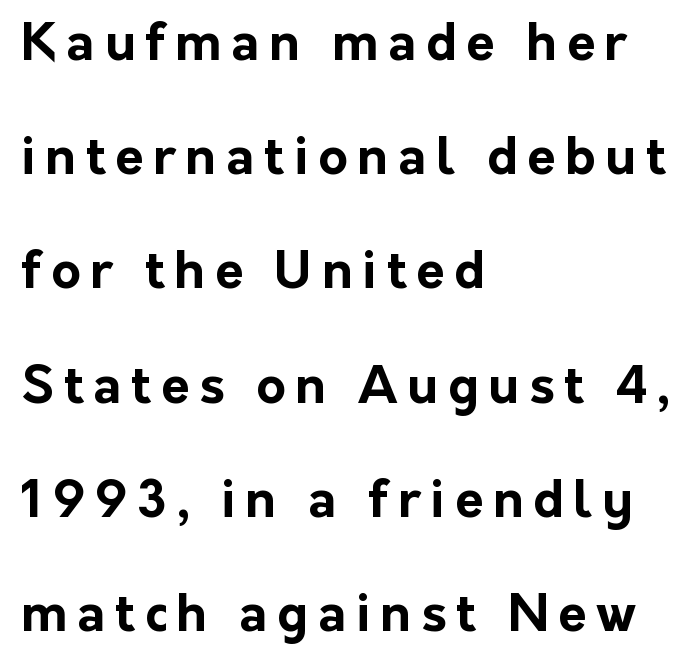
Q: Is the text bold? A: Yes.
Q: Is the text italic (slanted)? A: No, it is upright.
Q: Is the typeface a serif or a sans-serif typeface? A: Sans-serif.
Q: Is the text underlined? A: No.
Q: How is the paragraph aligned? A: Left-aligned.
Q: Is the spacing between lines tight, normal or loose? A: Loose.
Q: Width (condensed, normal, or wide)? A: Normal.
Q: Stroke contrast? A: Low.
Q: x-height? A: Medium.
Q: Monospaced? A: No.
